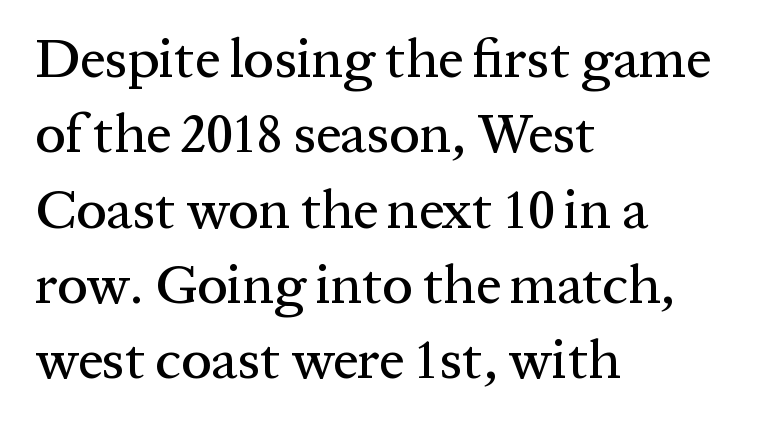
The image shows 55 px serif type, upright; set left-aligned, normal line spacing (1.37x), normal letter spacing, not underlined; medium stroke contrast and a medium x-height.
